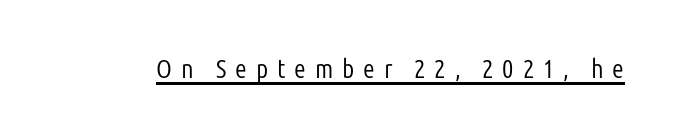
The image shows 27 px text type, upright; set unusually wide letter spacing (+0.33 em), underlined.
